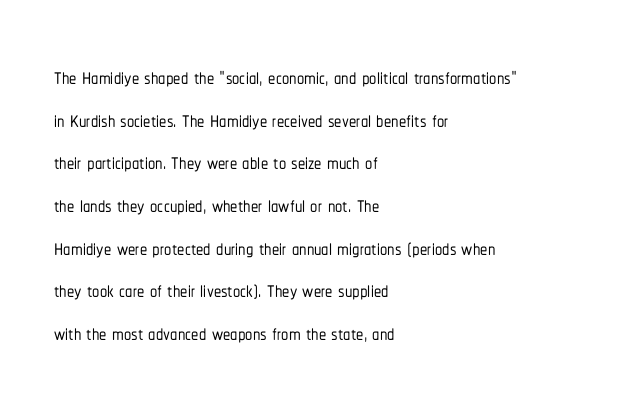
{"serif": "no", "italic": "no", "width": "condensed", "stroke_contrast": "low", "x_height": "medium", "monospaced": "no", "underline": "no", "align": "left", "line_spacing": "normal", "line_spacing_ratio": 1.47, "letter_spacing": "normal", "letter_spacing_em": 0.0, "glyph_px": 29}
